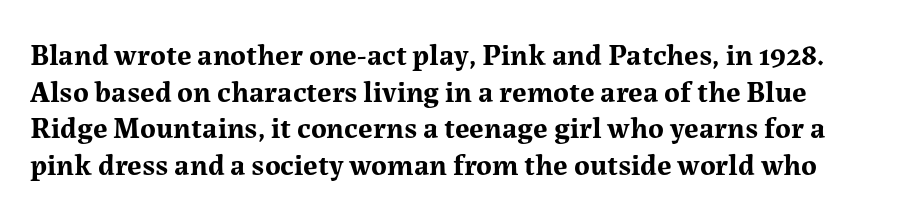
{"serif": "yes", "italic": "no", "bold": "yes", "weight": "bold", "width": "normal", "stroke_contrast": "medium", "x_height": "medium", "monospaced": "no", "underline": "no", "line_spacing_ratio": 1.22, "letter_spacing": "normal", "letter_spacing_em": 0.0, "glyph_px": 30}
